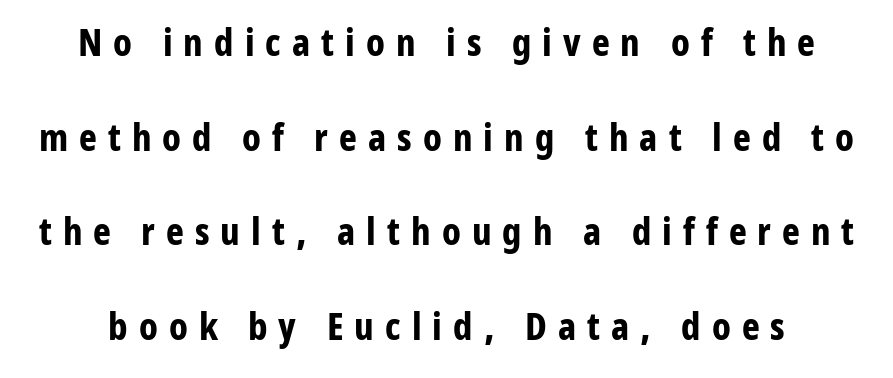
{"serif": "no", "italic": "no", "bold": "yes", "weight": "bold", "width": "condensed", "stroke_contrast": "low", "x_height": "medium", "monospaced": "no", "underline": "no", "line_spacing": "loose", "line_spacing_ratio": 2.49, "letter_spacing": "wide", "letter_spacing_em": 0.29, "glyph_px": 38}
